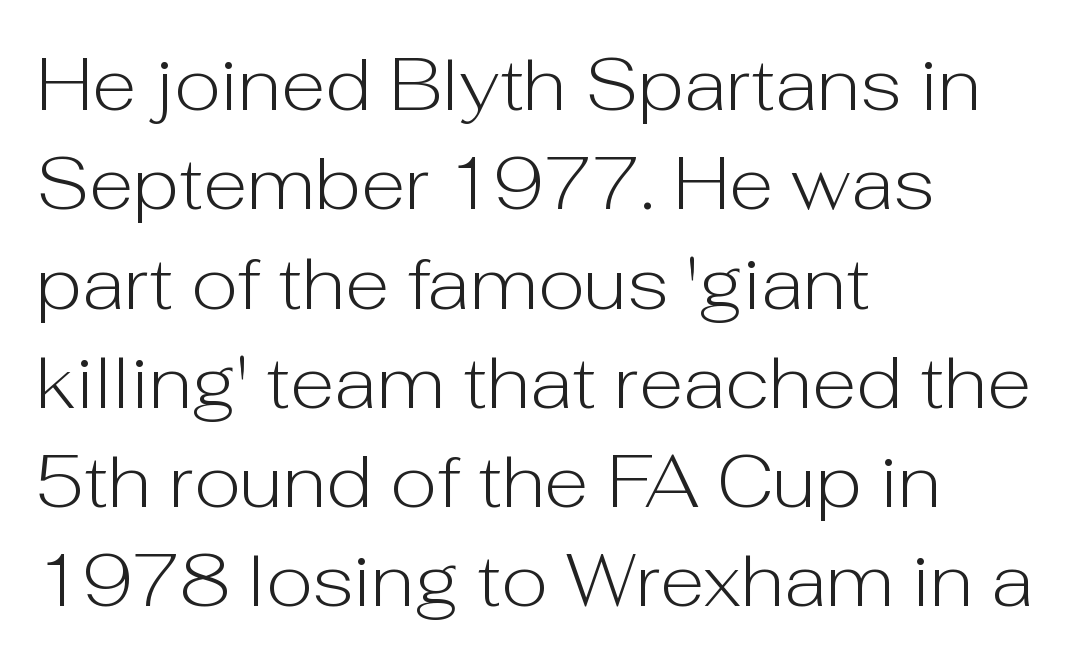
Classification — sans serif. Proportional: the letters do not fall into vertical columns. Nope, not italic — everything's standing straight. Descender tails drop into unmarked territory.
